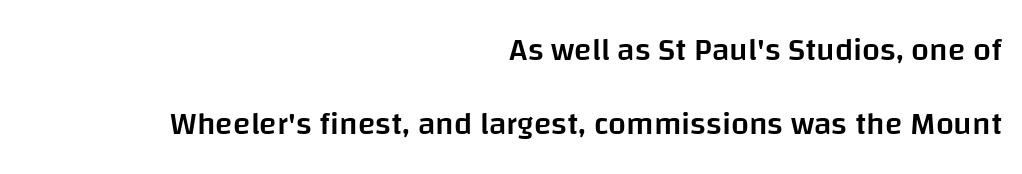
The letters stand upright; this is a roman face. The line-height multiplier appears high, well above default. Each letter keeps its own natural width here, so spacing adapts to shape. The letters sit at their default tracking, neither squeezed nor spread.
